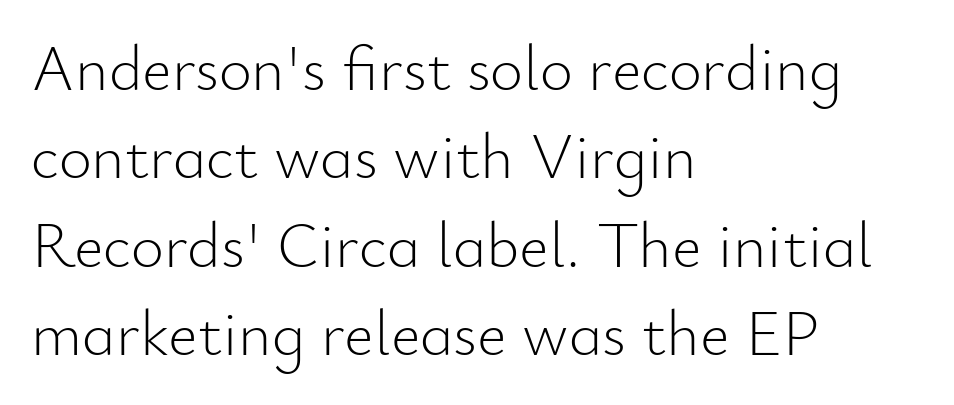
Horizontally, the lines are justified to the leading edge only. Standard letterfit; no display-style spreading of the glyphs. Heaviness? Minimal to ordinary, like unemphasized prose. Type style note: lacks serifs. Designer's note — italics off, roman on. The letters advance in unequal steps, a hallmark of proportional type.
